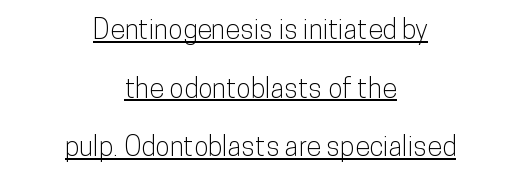
Q: Is the text italic (slanted)? A: No, it is upright.
Q: Is the text underlined? A: Yes.
Q: How is the paragraph aligned? A: Centered.
Q: Is the spacing between letters normal or unusually wide? A: Normal.
Q: Is the spacing between lines tight, normal or loose? A: Loose.
